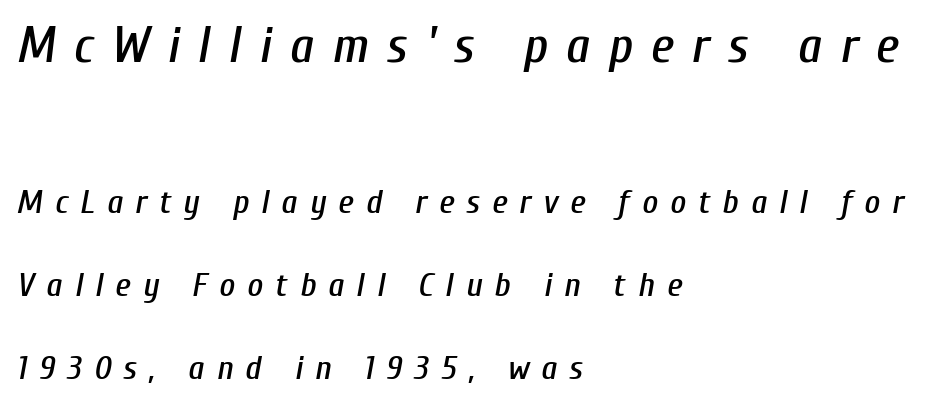
{"italic": "yes", "lean": "right", "slant_degrees": 10, "width": "condensed", "stroke_contrast": "low", "x_height": "medium", "monospaced": "no", "underline": "no", "align": "left", "line_spacing": "loose", "line_spacing_ratio": 2.45, "letter_spacing": "wide", "letter_spacing_em": 0.36, "larger_block": "first", "size_ratio": 1.5, "glyph_px": 51}
